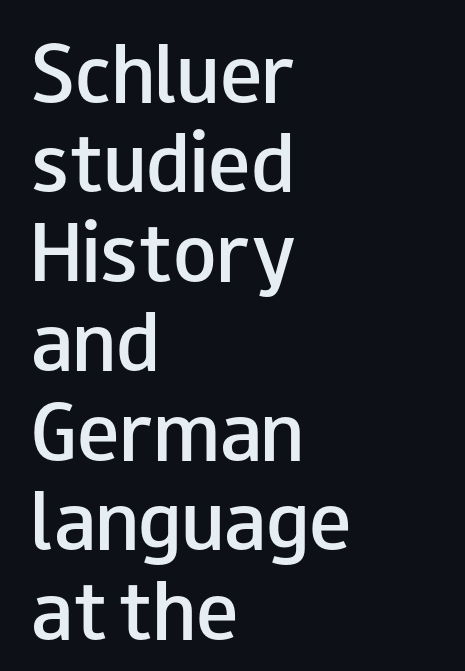
Check the space under the baseline: it is left empty. In terms of letterspacing, this is plain default setting. Each letter keeps its own natural width here, so spacing adapts to shape. A bit beefed up — I'd call it semibold rather than bold. A typesetter would mark this as roman, not italic. The type family on display is of the sans-serif kind.
